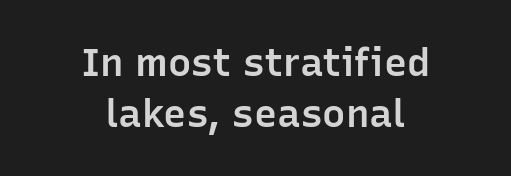
The image shows 39 px semibold sans-serif type, upright; set centered, normal line spacing (1.31x), normal letter spacing, not underlined; low stroke contrast and a medium x-height.
